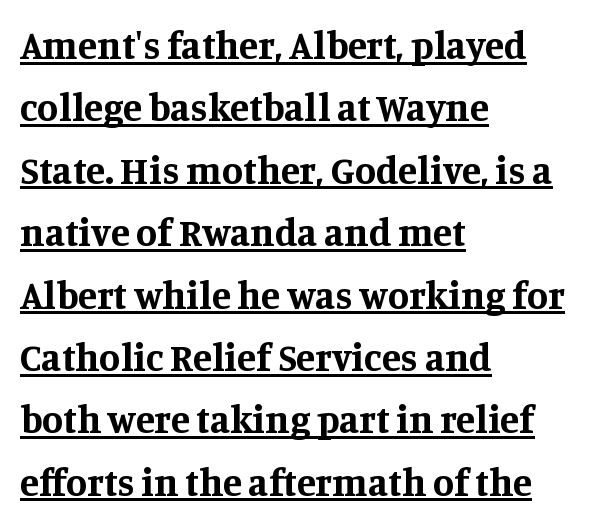
{"serif": "yes", "italic": "no", "bold": "yes", "weight": "bold", "width": "normal", "stroke_contrast": "medium", "x_height": "large", "monospaced": "no", "underline": "yes", "align": "left", "line_spacing": "normal", "line_spacing_ratio": 1.6, "letter_spacing": "normal", "letter_spacing_em": 0.0, "glyph_px": 39}
